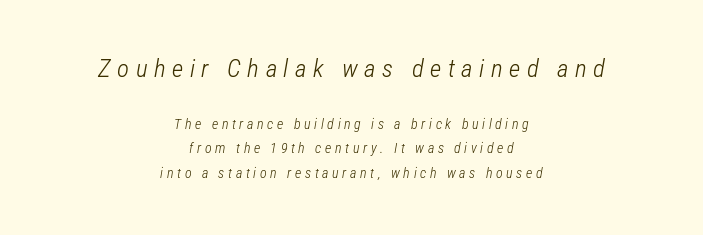
Is the block centered? Yes — each line is placed symmetrically about the middle. The passage shown is not bold in any degree. Underline: absent. You could only call the tracking loose — the letters float apart.
